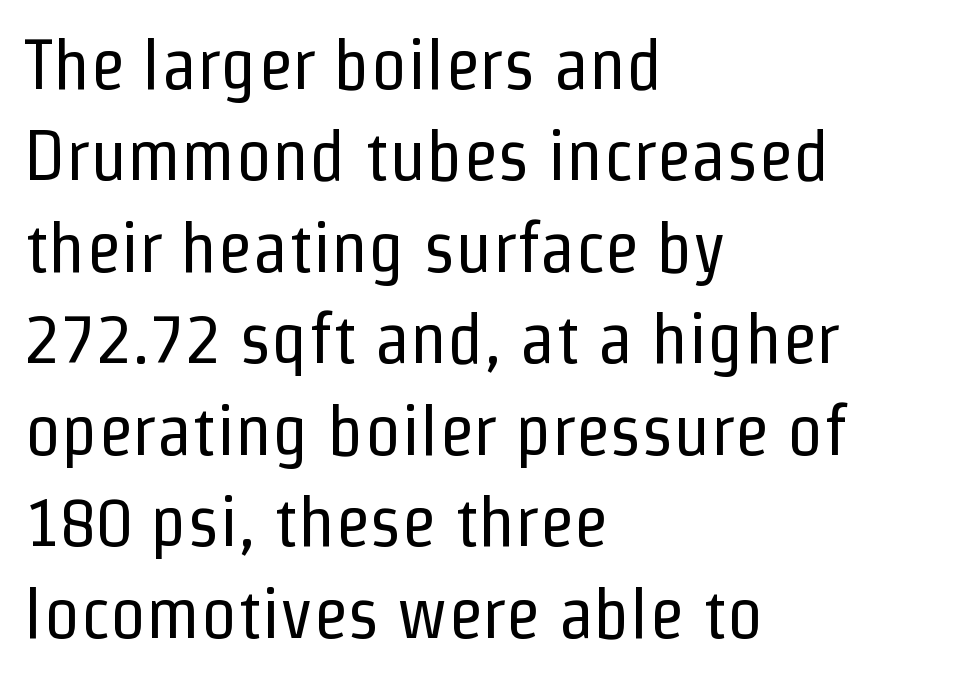
{"serif": "no", "italic": "no", "bold": "no", "weight": "regular", "width": "condensed", "stroke_contrast": "low", "x_height": "medium", "monospaced": "no", "underline": "no", "align": "left", "line_spacing": "normal", "line_spacing_ratio": 1.27, "letter_spacing": "normal", "letter_spacing_em": 0.0, "glyph_px": 72}
